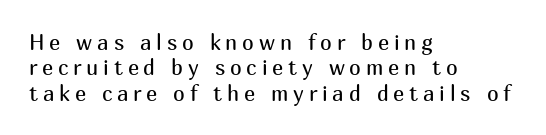
{"italic": "no", "bold": "no", "underline": "no", "align": "left", "line_spacing_ratio": 1.21, "letter_spacing": "wide", "letter_spacing_em": 0.23, "glyph_px": 21}
